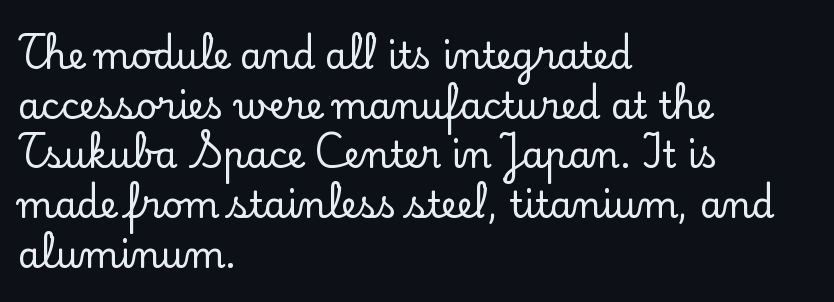
The image shows 36 px serif type, upright; set left-aligned, normal line spacing (1.38x), normal letter spacing, not underlined; low stroke contrast and a small x-height.
